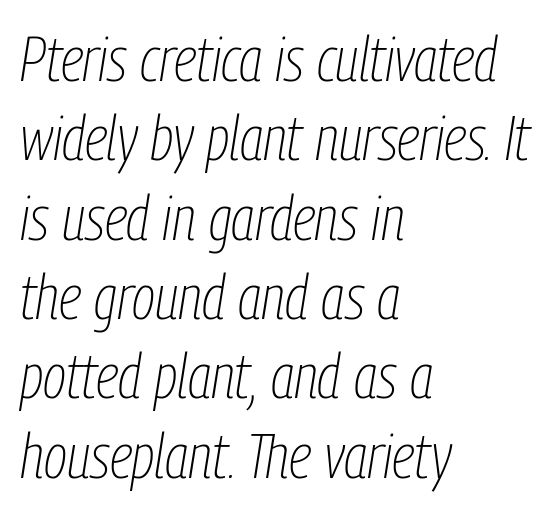
{"italic": "yes", "lean": "right", "slant_degrees": 9, "bold": "no", "weight": "thin", "width": "condensed", "stroke_contrast": "low", "x_height": "medium", "monospaced": "no", "underline": "no", "align": "left", "line_spacing": "normal", "line_spacing_ratio": 1.28, "letter_spacing": "normal", "letter_spacing_em": 0.0, "glyph_px": 62}
